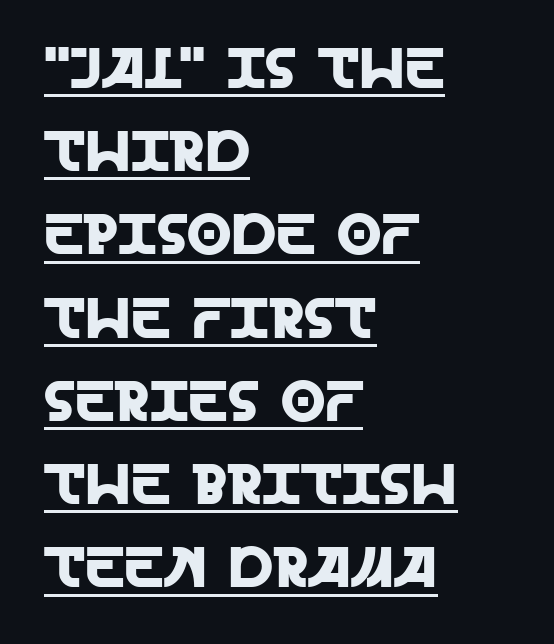
Q: Is the text italic (slanted)? A: No, it is upright.
Q: Is the typeface a serif or a sans-serif typeface? A: Sans-serif.
Q: Is the text underlined? A: Yes.
Q: How is the paragraph aligned? A: Left-aligned.
Q: Is the spacing between letters normal or unusually wide? A: Normal.
Q: Is the spacing between lines tight, normal or loose? A: Normal.
Q: Width (condensed, normal, or wide)? A: Normal.
Q: x-height? A: Large.
Q: Monospaced? A: No.
